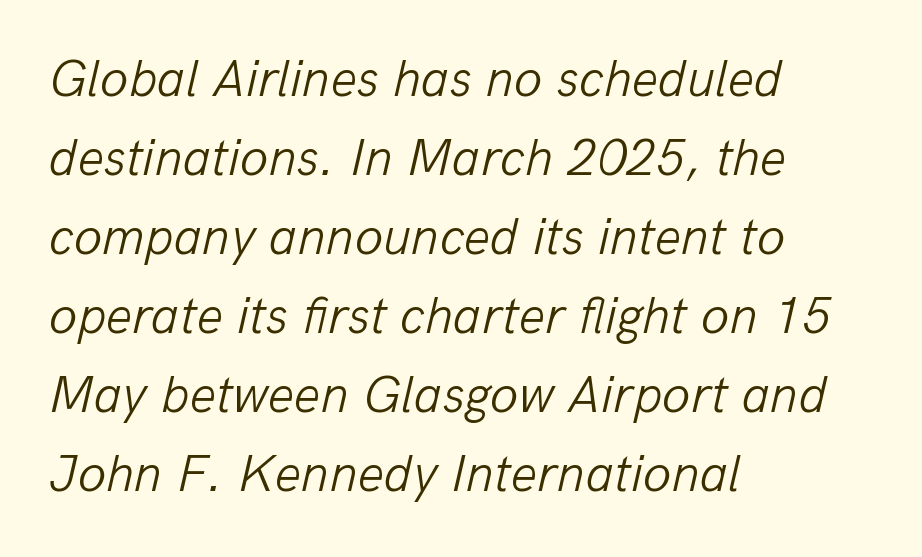
Layout note: lines flush left. The rendering uses a moderate line-height, typical for paragraphs. Here the designer chose a conventional face with non-uniform glyph widths. Caption: face not bold, strokes unweighted.
